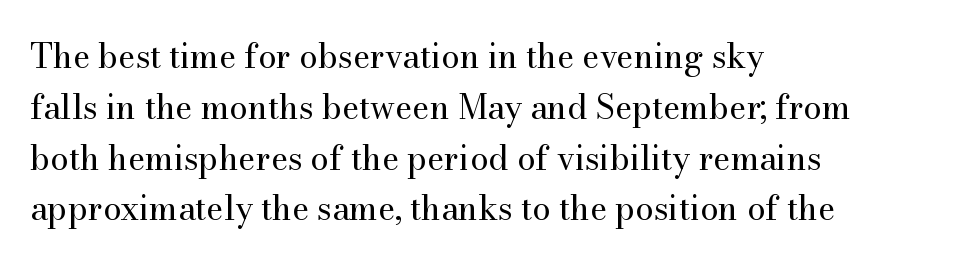
Stems and bowls with no extra thickness — not bold. These lines are set flush left with a ragged right edge. Examine the stroke ends and you'll spot serifs. Check the space under the baseline: it is left empty. Every stem runs plumb, perpendicular to the baseline.
